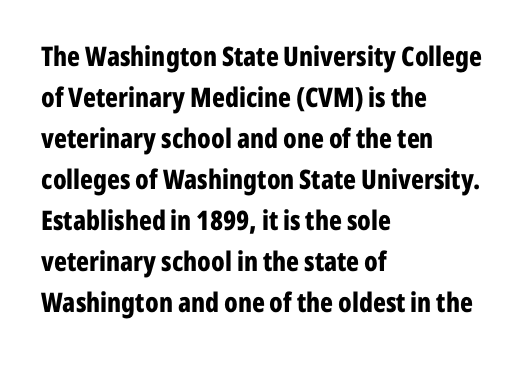
{"italic": "no", "bold": "yes", "underline": "no", "align": "left", "line_spacing": "normal", "line_spacing_ratio": 1.52, "letter_spacing": "normal", "letter_spacing_em": 0.0, "glyph_px": 27}
